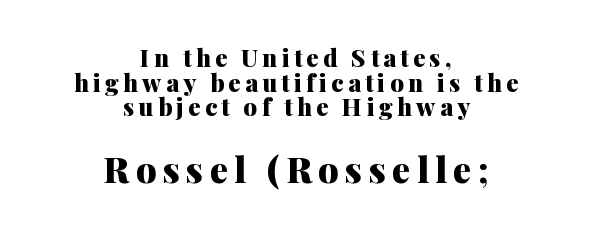
The image shows 36 px heavy serif type, upright; set centered, tight line spacing (1.03x), not underlined; the second (bottom) block is 1.5x larger; medium stroke contrast and a medium x-height.
